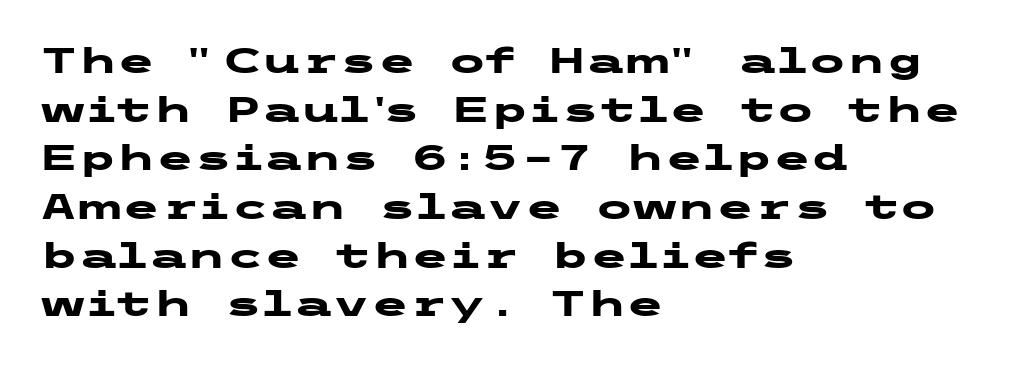
Q: Is the text bold? A: Yes.
Q: Is the text italic (slanted)? A: No, it is upright.
Q: Is the typeface a serif or a sans-serif typeface? A: Sans-serif.
Q: Is the text underlined? A: No.
Q: How is the paragraph aligned? A: Left-aligned.
Q: Is the spacing between letters normal or unusually wide? A: Normal.
Q: Is the spacing between lines tight, normal or loose? A: Normal.
Q: Width (condensed, normal, or wide)? A: Wide.
Q: Stroke contrast? A: Low.
Q: x-height? A: Medium.
